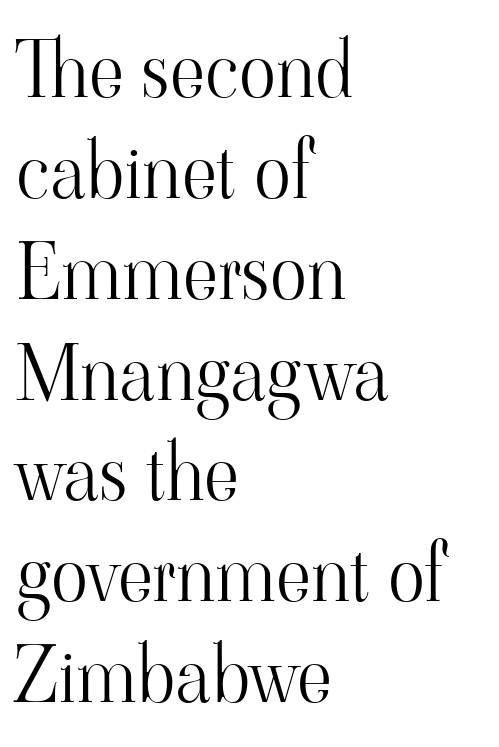
Serif or sans? Serif — the stroke terminals have little feet. In terms of letterspacing, this is plain default setting. These lines were composed using upright roman letters. Descender tails drop into unmarked territory. Typeset ragged right — the left edge is the straight one.
